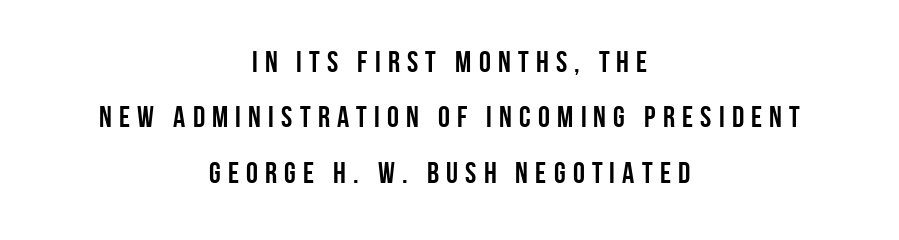
The designer went with a sans here, leaving each stem footless. Think of a printed novel: that variable character pitch is what you see here. Thick stems and heavy bowls — unmistakably bold. Each line is balanced around a shared central axis. Caption: expanded tracking, letters set apart. A roman cut, with each character standing at attention.
